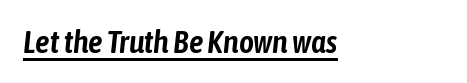
Think of a printed novel: that variable character pitch is what you see here. Standard letterfit; no display-style spreading of the glyphs. This is underlined copy, the kind a proofreader might mark for attention. Left-aligned paragraph, ragged on the right. These lines were composed using italics.
